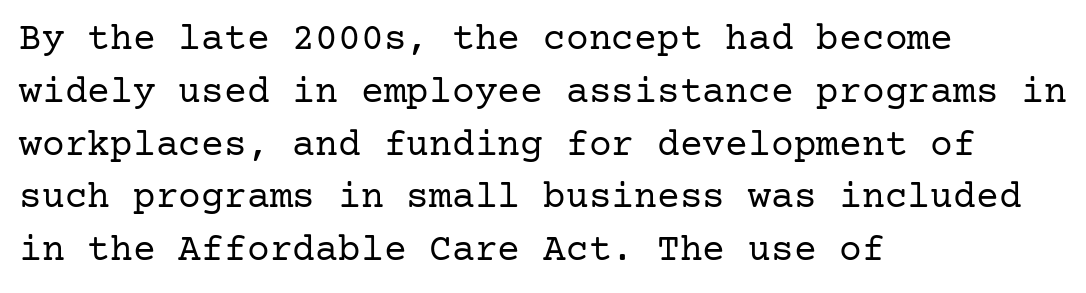
Q: Is the text bold? A: No.
Q: Is the text italic (slanted)? A: No, it is upright.
Q: Is the typeface a serif or a sans-serif typeface? A: Serif.
Q: Is the text underlined? A: No.
Q: How is the paragraph aligned? A: Left-aligned.
Q: Is the spacing between letters normal or unusually wide? A: Normal.
Q: Is the spacing between lines tight, normal or loose? A: Normal.
Q: Width (condensed, normal, or wide)? A: Normal.
Q: Stroke contrast? A: Low.
Q: x-height? A: Medium.
